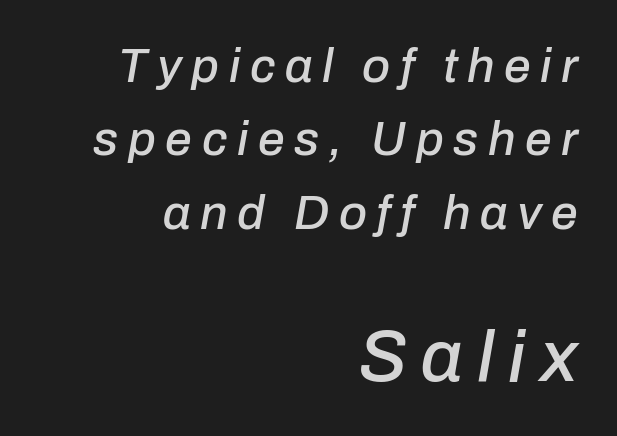
The paragraph has a hard right edge and a soft left edge. Does extra space separate the letters? Yes, quite a lot of it. Rows of type keep a routine distance in the vertical direction. Small over large — that's the arrangement of the two blocks here. The glyphs look as if they've been sheared to an angle.
